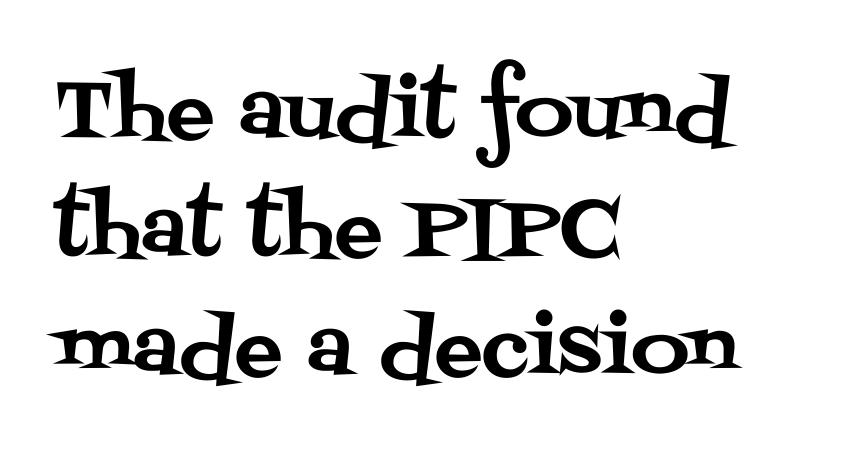
The image shows 80 px serif type, upright; set left-aligned, normal line spacing (1.48x), normal letter spacing, not underlined; medium stroke contrast and a large x-height.
